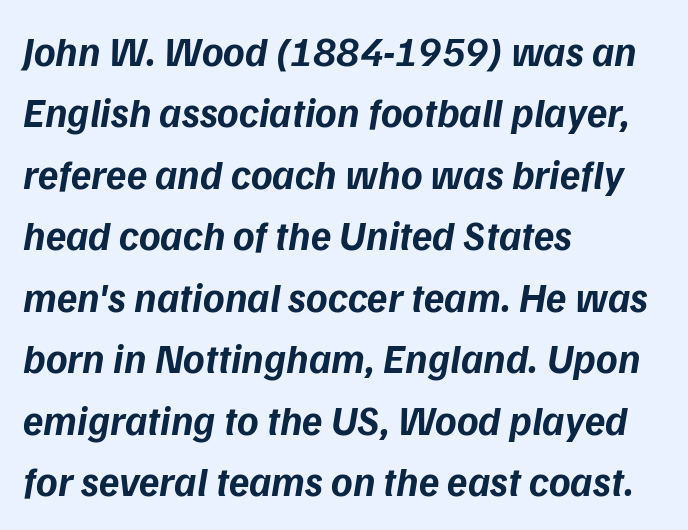
{"italic": "yes", "lean": "right", "slant_degrees": 9, "bold": "yes", "weight": "bold", "width": "normal", "stroke_contrast": "low", "x_height": "medium", "monospaced": "no", "underline": "no", "align": "left", "line_spacing": "normal", "line_spacing_ratio": 1.5, "letter_spacing": "normal", "letter_spacing_em": 0.0, "glyph_px": 41}
